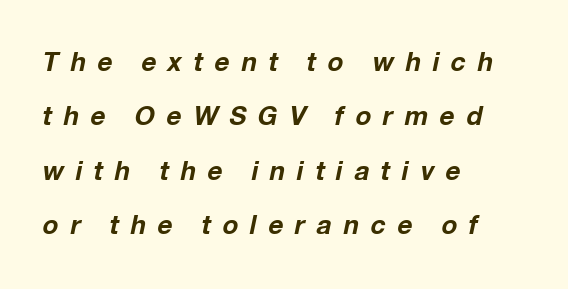
Q: Is the text bold? A: Yes.
Q: Is the text italic (slanted)? A: Yes, it leans right by about 12 degrees.
Q: Is the text underlined? A: No.
Q: How is the paragraph aligned? A: Left-aligned.
Q: Is the spacing between letters normal or unusually wide? A: Unusually wide.
Q: Is the spacing between lines tight, normal or loose? A: Loose.
